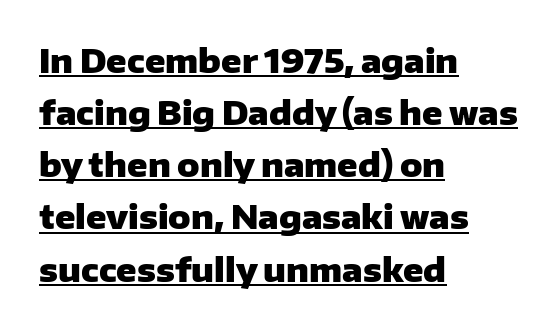
The image shows 33 px heavy sans-serif type, upright; set left-aligned, normal line spacing (1.58x), normal letter spacing, underlined; low stroke contrast and a medium x-height.
